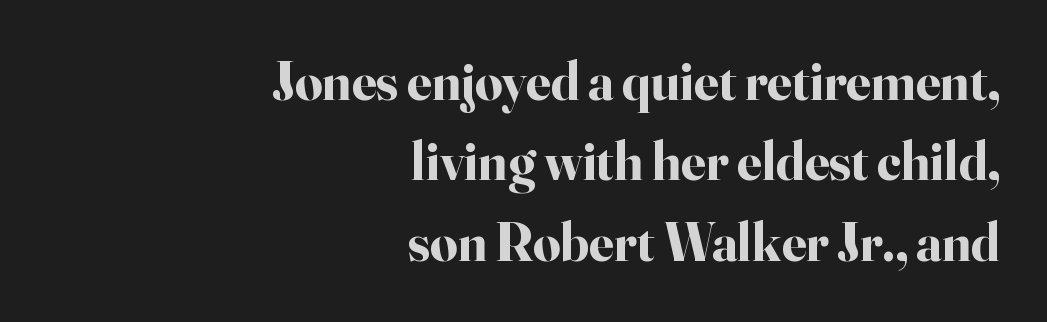
Q: Is the text bold? A: Yes.
Q: Is the text italic (slanted)? A: No, it is upright.
Q: Is the typeface a serif or a sans-serif typeface? A: Serif.
Q: Is the text underlined? A: No.
Q: How is the paragraph aligned? A: Right-aligned.
Q: Is the spacing between letters normal or unusually wide? A: Normal.
Q: Is the spacing between lines tight, normal or loose? A: Normal.
Q: Width (condensed, normal, or wide)? A: Normal.
Q: Stroke contrast? A: High.
Q: x-height? A: Small.
Q: Monospaced? A: No.
